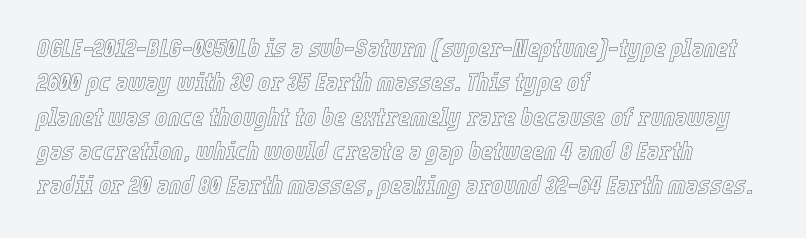
{"italic": "yes", "lean": "right", "slant_degrees": 12, "underline": "no", "align": "left", "line_spacing": "normal", "line_spacing_ratio": 1.32, "letter_spacing": "normal", "letter_spacing_em": 0.0, "glyph_px": 26}
